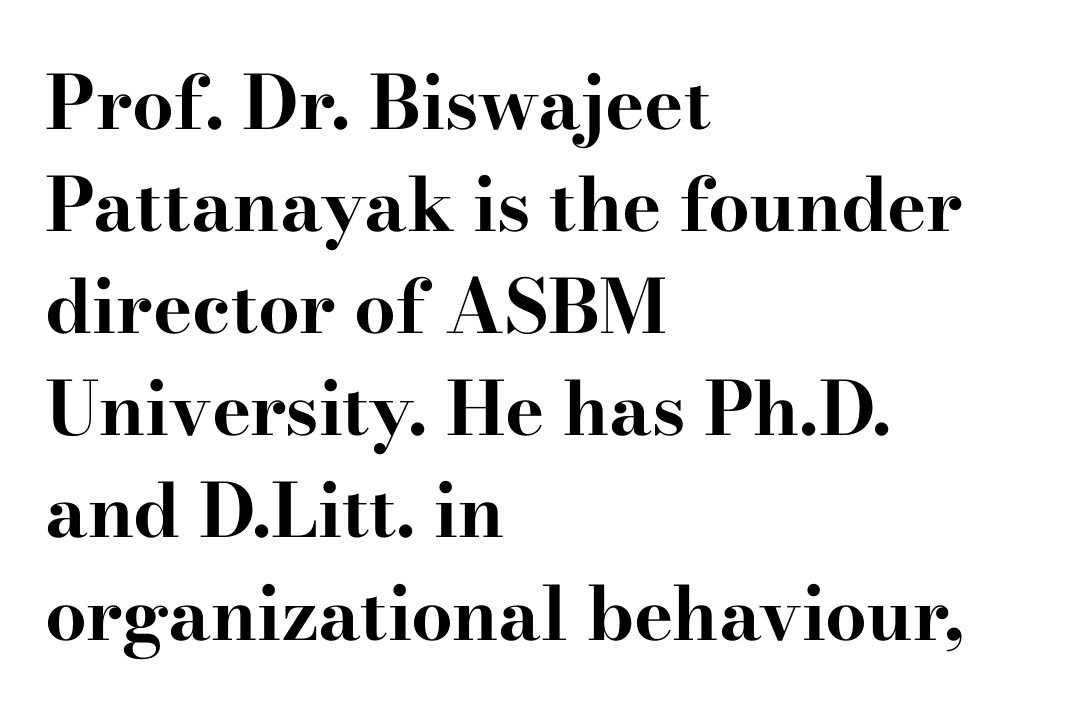
The image shows 74 px bold, wide serif type, upright; set left-aligned, normal line spacing (1.38x), normal letter spacing, not underlined; high stroke contrast and a small x-height.
